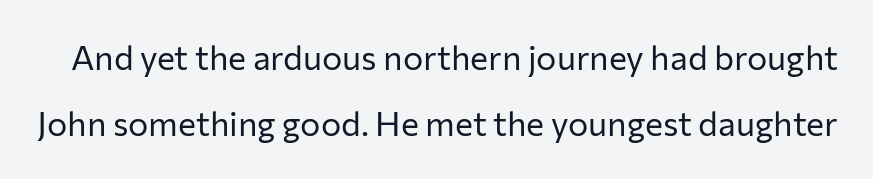
The image shows 34 px regular-weight sans-serif type, upright; set loose line spacing (1.95x), normal letter spacing, not underlined; low stroke contrast and a medium x-height.
